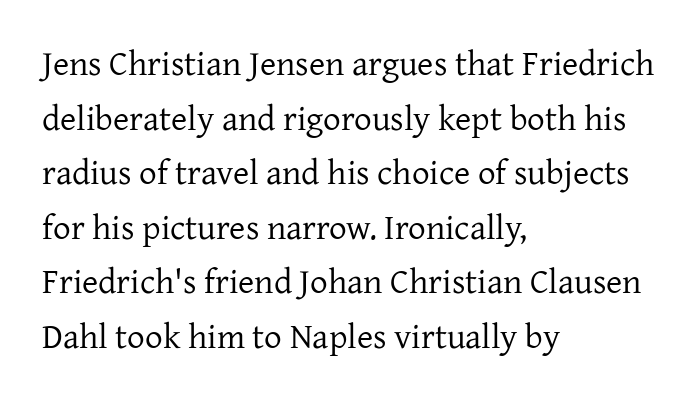
Q: Is the text bold? A: No.
Q: Is the text italic (slanted)? A: No, it is upright.
Q: Is the typeface a serif or a sans-serif typeface? A: Serif.
Q: Is the text underlined? A: No.
Q: How is the paragraph aligned? A: Left-aligned.
Q: Is the spacing between letters normal or unusually wide? A: Normal.
Q: Is the spacing between lines tight, normal or loose? A: Normal.
Q: Width (condensed, normal, or wide)? A: Normal.
Q: Stroke contrast? A: Low.
Q: x-height? A: Medium.
Q: Monospaced? A: No.
